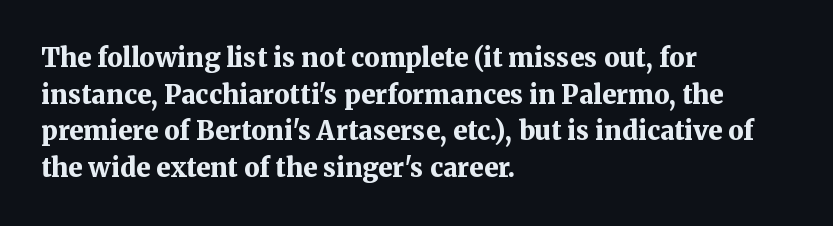
{"italic": "no", "bold": "yes", "underline": "no", "align": "left", "line_spacing": "normal", "line_spacing_ratio": 1.41, "letter_spacing": "normal", "letter_spacing_em": 0.0, "glyph_px": 26}
